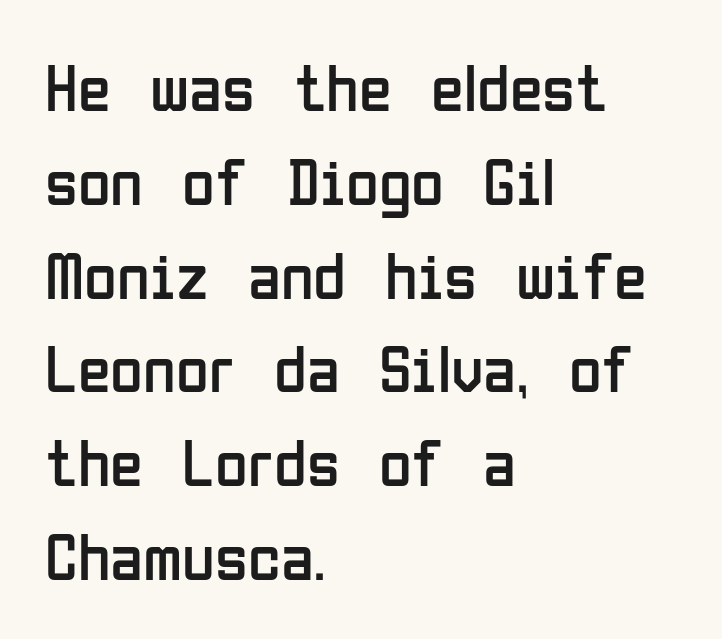
Q: Is the text bold? A: No.
Q: Is the text italic (slanted)? A: No, it is upright.
Q: Is the typeface a serif or a sans-serif typeface? A: Sans-serif.
Q: Is the text underlined? A: No.
Q: How is the paragraph aligned? A: Left-aligned.
Q: Is the spacing between letters normal or unusually wide? A: Normal.
Q: Is the spacing between lines tight, normal or loose? A: Normal.
Q: Width (condensed, normal, or wide)? A: Condensed.
Q: Stroke contrast? A: Low.
Q: x-height? A: Medium.
Q: Monospaced? A: No.
